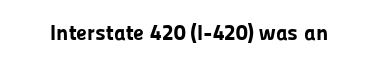
{"italic": "no", "bold": "yes", "underline": "no", "letter_spacing": "normal", "letter_spacing_em": 0.0, "glyph_px": 22}
